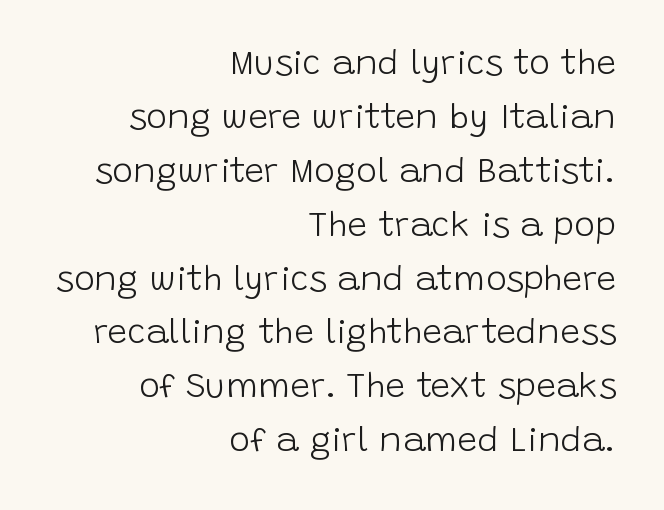
{"serif": "no", "italic": "no", "bold": "no", "weight": "light", "width": "normal", "stroke_contrast": "low", "x_height": "large", "monospaced": "no", "underline": "no", "align": "right", "line_spacing": "normal", "line_spacing_ratio": 1.54, "letter_spacing": "normal", "letter_spacing_em": 0.0, "glyph_px": 35}
